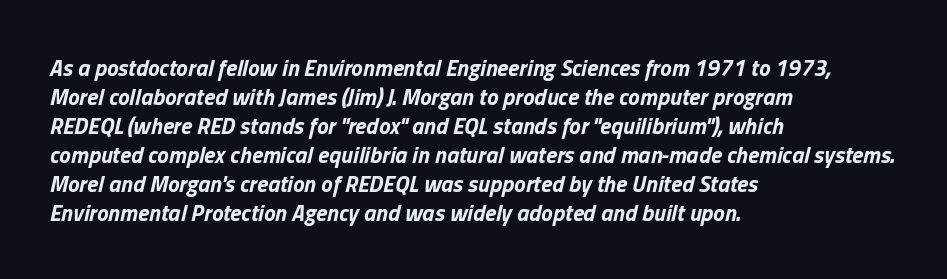
The image shows 23 px bold type, italic (leaning right); set left-aligned, normal line spacing (1.26x), normal letter spacing, not underlined.
